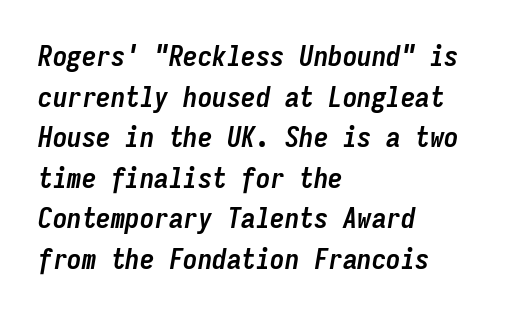
The image shows 29 px semibold, condensed type, italic (leaning right), monospaced; set left-aligned, normal line spacing (1.4x), normal letter spacing, not underlined; low stroke contrast and a medium x-height.
